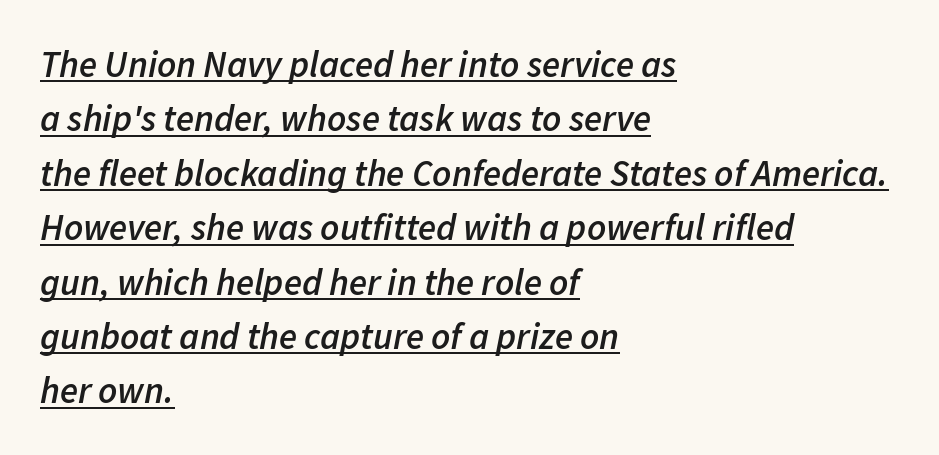
The image shows 37 px semibold type, italic (leaning right); set left-aligned, normal line spacing (1.47x), normal letter spacing, underlined; low stroke contrast and a medium x-height.
